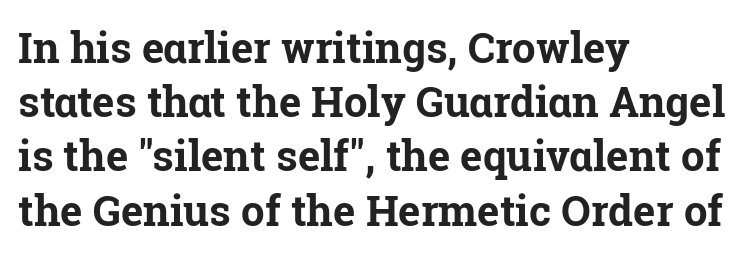
The image shows 42 px bold serif type, upright; set left-aligned, normal line spacing (1.29x), normal letter spacing, not underlined; low stroke contrast and a medium x-height.
